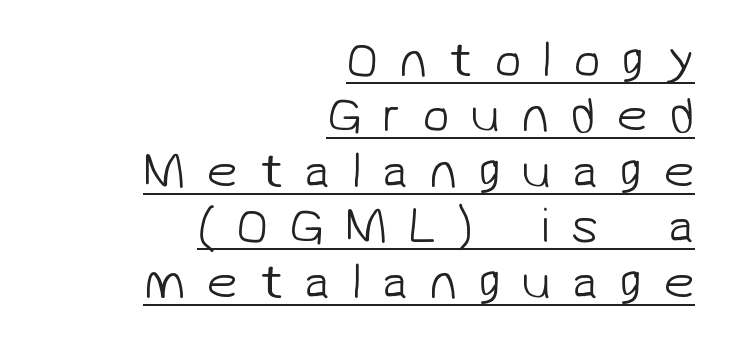
Caption: expanded tracking, letters set apart. Compared with a flush-left layout, this one pins lines to the opposite, right side. A typesetter would call this proportional, since set widths differ per character. No feet cap the strokes, marking this as sans-serif type. Is there an underline? Yes — a line sits under the letters. Baseline-to-baseline distance is barely more than the letter height.
